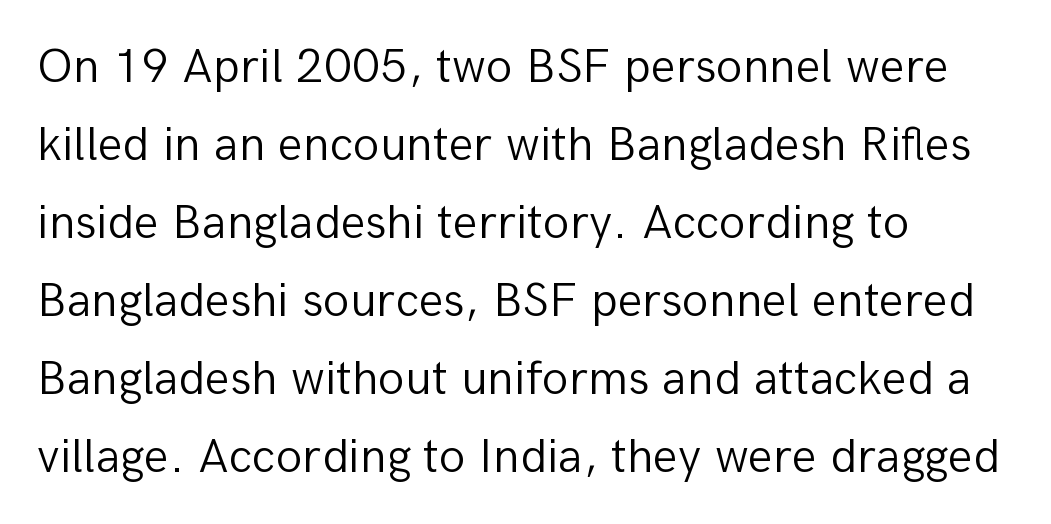
Q: Is the text bold? A: No.
Q: Is the text italic (slanted)? A: No, it is upright.
Q: Is the typeface a serif or a sans-serif typeface? A: Sans-serif.
Q: Is the text underlined? A: No.
Q: How is the paragraph aligned? A: Left-aligned.
Q: Is the spacing between letters normal or unusually wide? A: Normal.
Q: Is the spacing between lines tight, normal or loose? A: Normal.
Q: Width (condensed, normal, or wide)? A: Normal.
Q: Stroke contrast? A: Low.
Q: x-height? A: Medium.
Q: Monospaced? A: No.
